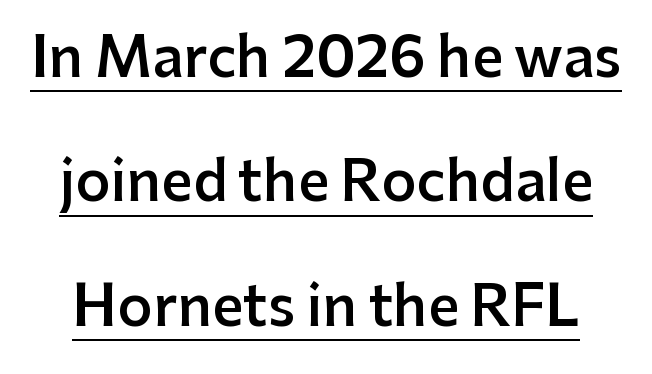
The image shows 55 px semibold sans-serif type, upright; set loose line spacing (2.26x), normal letter spacing, underlined; low stroke contrast and a medium x-height.
